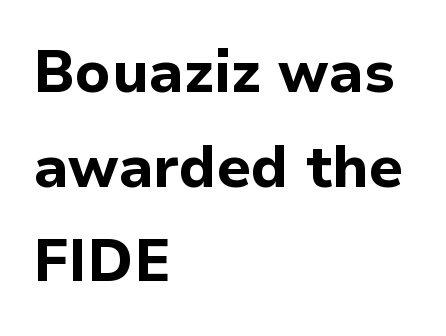
Stroke terminals: plain, sans-serif. Caption: multi-line text, flush left, ragged right. Proportional: the letters do not fall into vertical columns. This sample uses plain, unmodified letter spacing. Plenty of ink on the page — the face is bold. The letters stand upright; this is a roman face.
